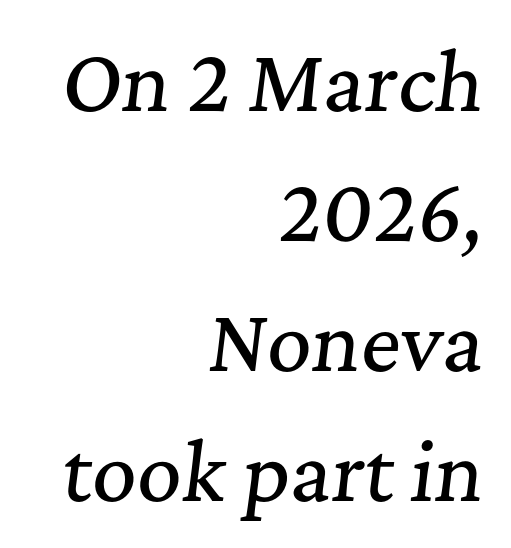
Q: Is the text italic (slanted)? A: Yes, it leans right by about 7 degrees.
Q: Is the typeface a serif or a sans-serif typeface? A: Serif.
Q: Is the text underlined? A: No.
Q: How is the paragraph aligned? A: Right-aligned.
Q: Is the spacing between letters normal or unusually wide? A: Normal.
Q: Is the spacing between lines tight, normal or loose? A: Normal.
Q: Width (condensed, normal, or wide)? A: Normal.
Q: Stroke contrast? A: Medium.
Q: x-height? A: Medium.
Q: Monospaced? A: No.
